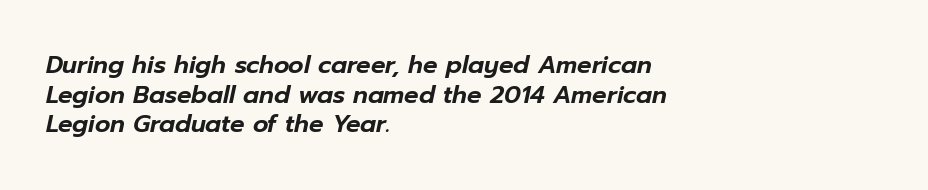
{"italic": "yes", "lean": "right", "slant_degrees": 12, "underline": "no", "align": "left", "line_spacing_ratio": 1.23, "letter_spacing": "normal", "letter_spacing_em": 0.0, "glyph_px": 24}
